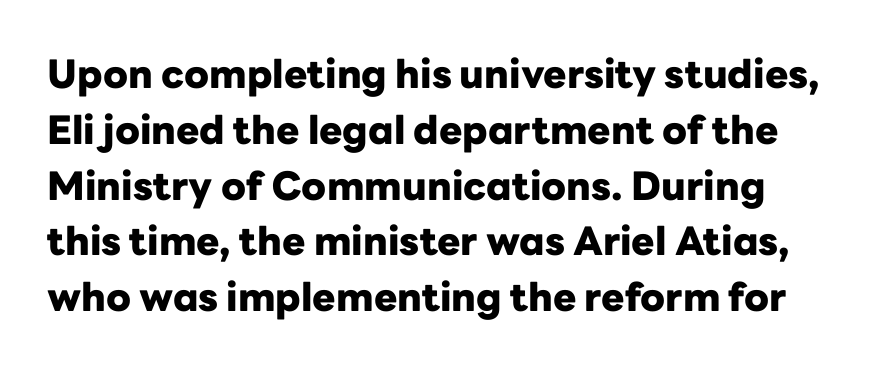
Do the letters lean? They stand straight. This sample keeps an unexceptional amount of space between lines. These lines carry a lot of weight — the face is fully bold. The letters advance in unequal steps, a hallmark of proportional type.
